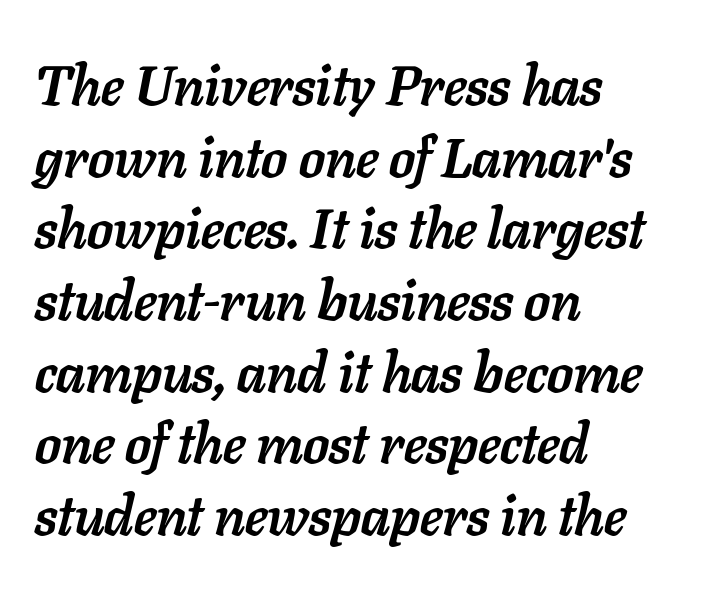
Proportional: the letters do not fall into vertical columns. Every row of glyphs begins at an identical x-position on the left. These lines sit exactly where default settings would place them. The letters are bold, with thick, heavy strokes.
